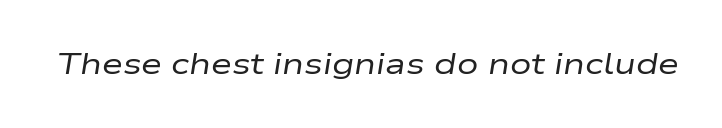
The image shows 30 px regular-weight, wide type, italic (leaning right); set normal letter spacing, not underlined; low stroke contrast and a medium x-height.
